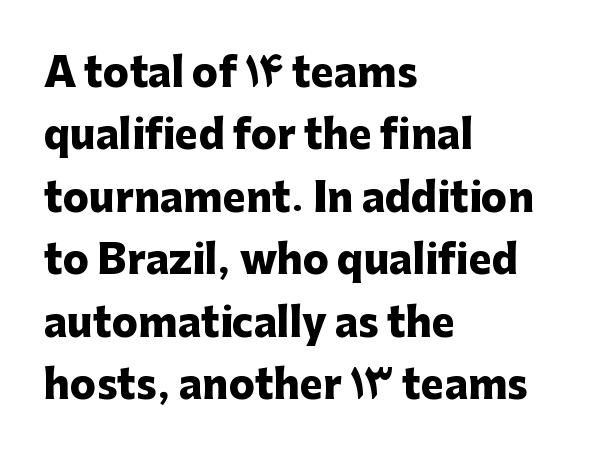
Q: Is the text bold? A: Yes.
Q: Is the text italic (slanted)? A: No, it is upright.
Q: Is the typeface a serif or a sans-serif typeface? A: Sans-serif.
Q: Is the text underlined? A: No.
Q: How is the paragraph aligned? A: Left-aligned.
Q: Is the spacing between letters normal or unusually wide? A: Normal.
Q: Is the spacing between lines tight, normal or loose? A: Normal.
Q: Width (condensed, normal, or wide)? A: Normal.
Q: Stroke contrast? A: Low.
Q: x-height? A: Medium.
Q: Monospaced? A: No.
